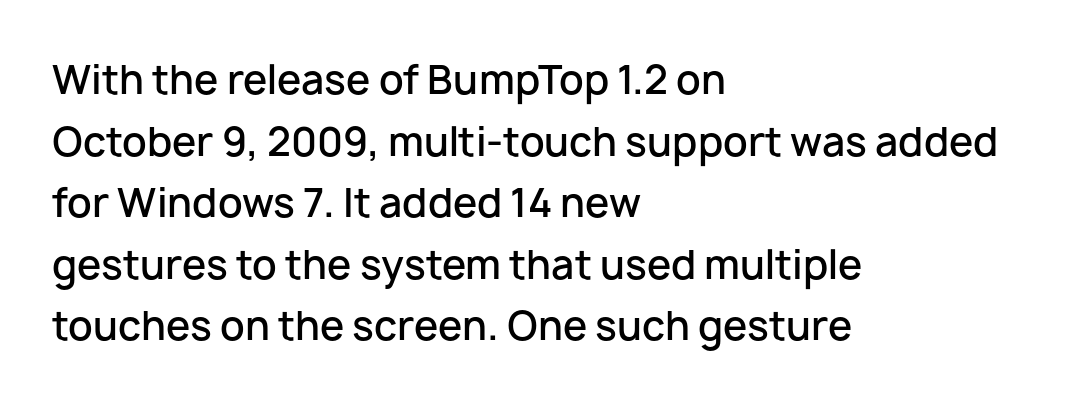
A normal amount of white space separates one row of letters from the next. If you drew a line through each stem, it would be perfectly vertical. The zone under the glyphs is completely vacant. Weight: semibold (demi). A sans-serif font was chosen for this passage. Here the designer chose a conventional face with non-uniform glyph widths.
